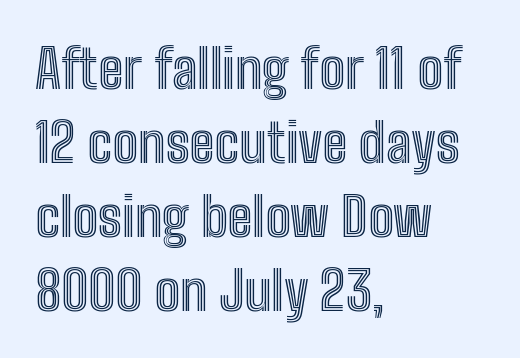
Q: Is the text italic (slanted)? A: No, it is upright.
Q: Is the text underlined? A: No.
Q: How is the paragraph aligned? A: Left-aligned.
Q: Is the spacing between letters normal or unusually wide? A: Normal.
Q: Is the spacing between lines tight, normal or loose? A: Normal.
Q: Width (condensed, normal, or wide)? A: Condensed.
Q: x-height? A: Medium.
Q: Monospaced? A: No.
